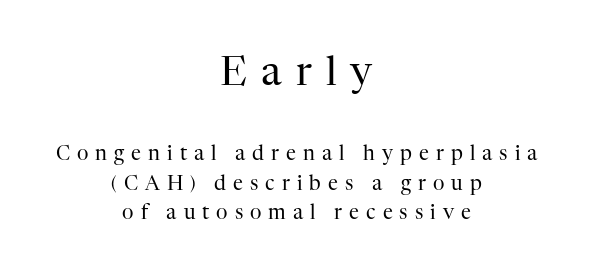
Q: Is the text bold? A: No.
Q: Is the text italic (slanted)? A: No, it is upright.
Q: Is the typeface a serif or a sans-serif typeface? A: Serif.
Q: Is the text underlined? A: No.
Q: How is the paragraph aligned? A: Centered.
Q: Is the spacing between letters normal or unusually wide? A: Unusually wide.
Q: Is the spacing between lines tight, normal or loose? A: Normal.
Q: Which block of text is set in a larger size, the first (top) or the second (bottom)? A: The first (top) one.
Q: Width (condensed, normal, or wide)? A: Normal.
Q: Stroke contrast? A: High.
Q: x-height? A: Medium.
Q: Monospaced? A: No.
